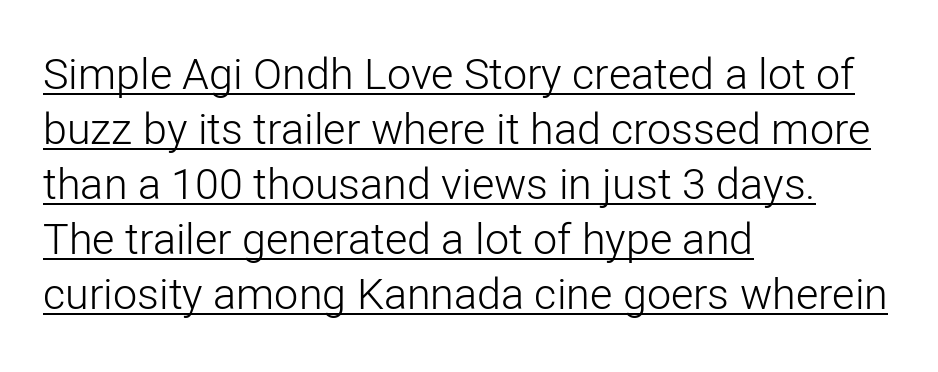
Ascenders rise straight up at ninety degrees. The passage shown is typed in a proportional face where columns would drift. Layout note: lines flush left. Stems and bowls with no extra thickness — not bold.
